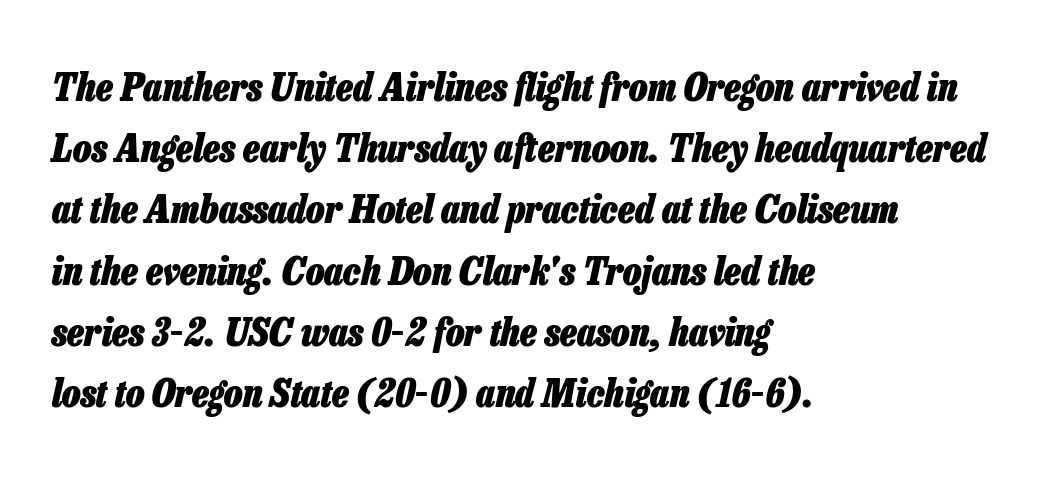
The image shows 39 px heavy, condensed type, italic (leaning right); set left-aligned, normal line spacing (1.57x), normal letter spacing, not underlined; low stroke contrast and a medium x-height.
